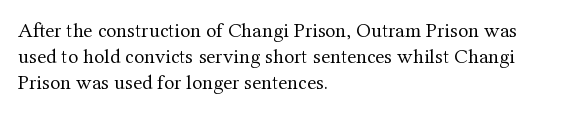
Does extra space separate the letters? No, they use regular spacing. Layout note: lines flush left. The area under the type is left untouched. This reads as an unemphasized weight, regular at the heaviest. This is roman type, the default non-slanted kind. Vertical spacing — default.
